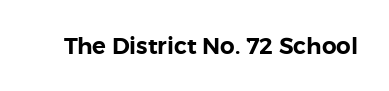
Each word holds together tightly as a unit, with standard inter-letter gaps. Posture: upright roman. The specimen omits any rule beneath the text block's lines.
